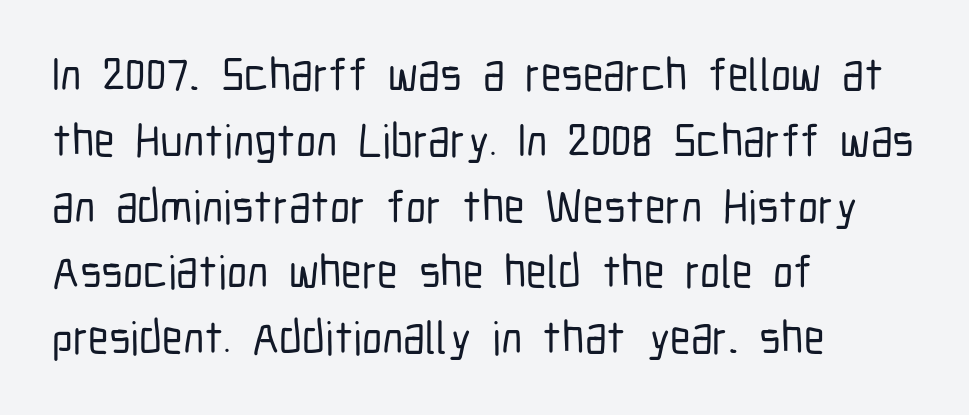
{"serif": "no", "italic": "no", "width": "condensed", "stroke_contrast": "low", "x_height": "medium", "monospaced": "no", "underline": "no", "align": "left", "line_spacing": "normal", "line_spacing_ratio": 1.43, "letter_spacing": "normal", "letter_spacing_em": 0.0, "glyph_px": 46}
